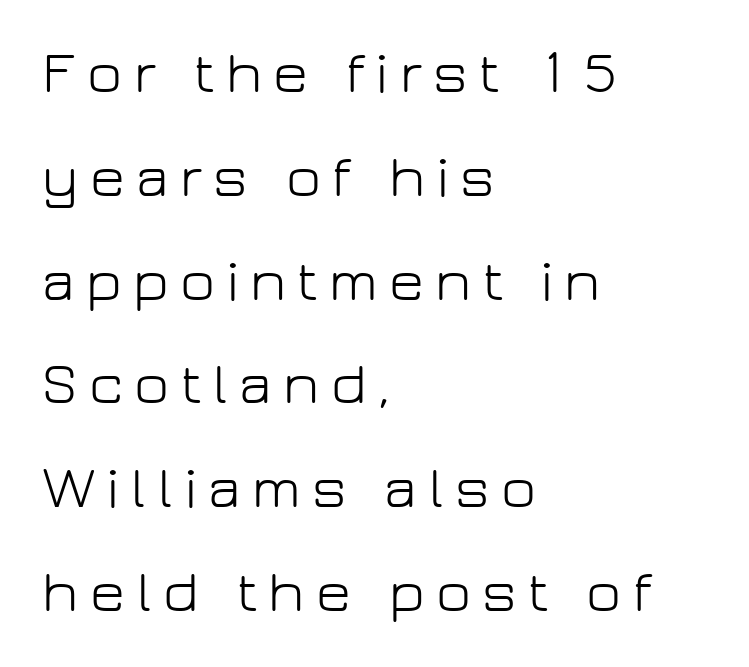
The image shows 60 px light sans-serif type, upright; set left-aligned, line spacing 1.73x, not underlined; low stroke contrast and a medium x-height.
